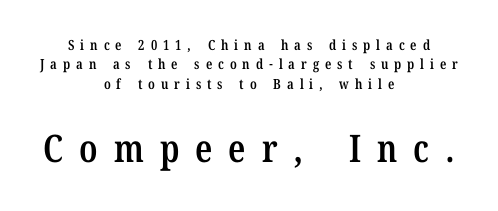
A typesetter would label this face a serif. Whoever set this chose a conventional vertical rhythm. The words here are not underlined. Glyph-to-glyph distance is far greater than everyday printed text. These lines stack symmetrically, like a column narrowing and widening about its center. I'd describe the lettering as semibold — firm but not a full bold.
